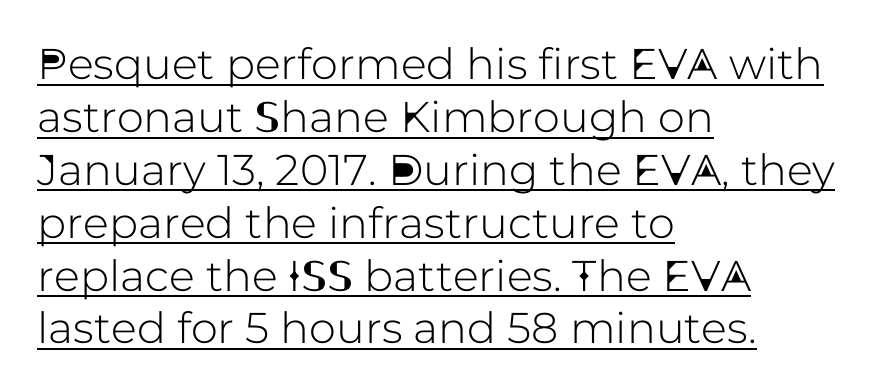
Q: Is the text italic (slanted)? A: No, it is upright.
Q: Is the typeface a serif or a sans-serif typeface? A: Sans-serif.
Q: Is the text underlined? A: Yes.
Q: How is the paragraph aligned? A: Left-aligned.
Q: Is the spacing between letters normal or unusually wide? A: Normal.
Q: Width (condensed, normal, or wide)? A: Normal.
Q: Stroke contrast? A: Low.
Q: x-height? A: Medium.
Q: Monospaced? A: No.
